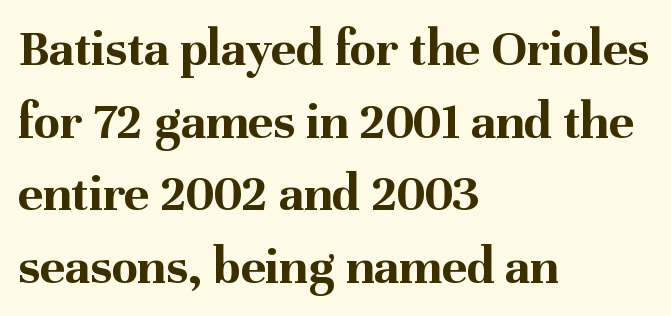
Do the characters align in a grid? No, the font is proportional. Line starts are locked; line ends wander. The font is running at its bold setting. No italicization has been applied; the sample stays upright.
